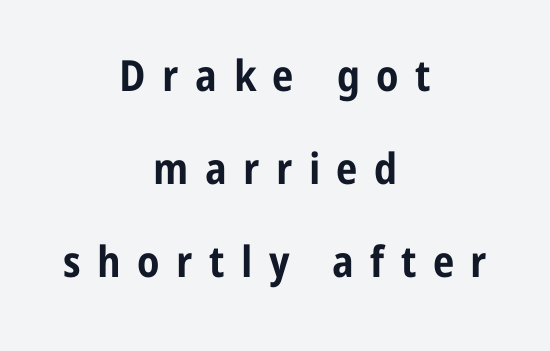
Do the characters align in a grid? No, the font is proportional. Tracking here is generous; glyphs stand well apart from one another. Posture: vertical. What weight is shown? A full bold with thick strokes.
